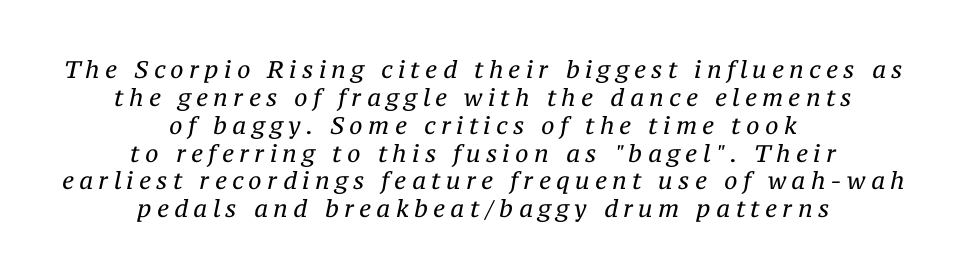
The image shows 24 px text type, italic (leaning right); set centered, line spacing 1.16x, unusually wide letter spacing (+0.22 em), not underlined.
